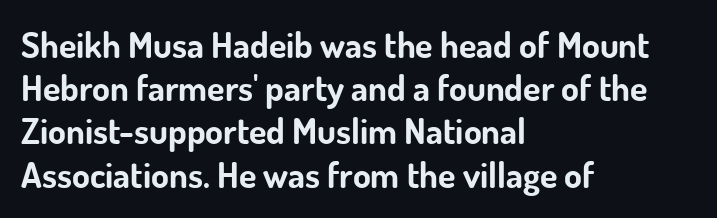
Q: Is the text bold? A: Yes.
Q: Is the text italic (slanted)? A: No, it is upright.
Q: Is the typeface a serif or a sans-serif typeface? A: Sans-serif.
Q: Is the text underlined? A: No.
Q: How is the paragraph aligned? A: Left-aligned.
Q: Is the spacing between letters normal or unusually wide? A: Normal.
Q: Width (condensed, normal, or wide)? A: Normal.
Q: Stroke contrast? A: Low.
Q: x-height? A: Small.
Q: Monospaced? A: No.
